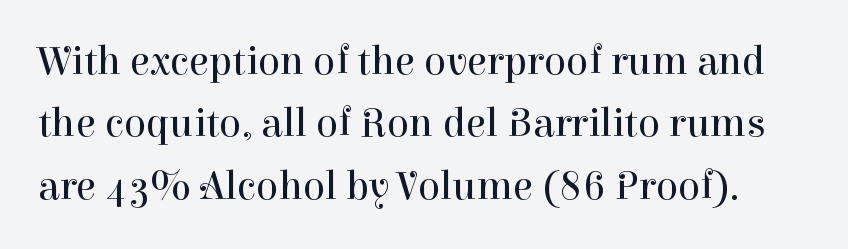
Italic? Not at all — the glyphs are vertical. This block has exactly the height ordinary leading produces. The font family rendered here belongs to the serif group. The line texture is even and compact thanks to regular tracking. This sample has the flowing, uneven cadence of proportional lettering. Is the type heavy? It reads as light-to-regular instead.
